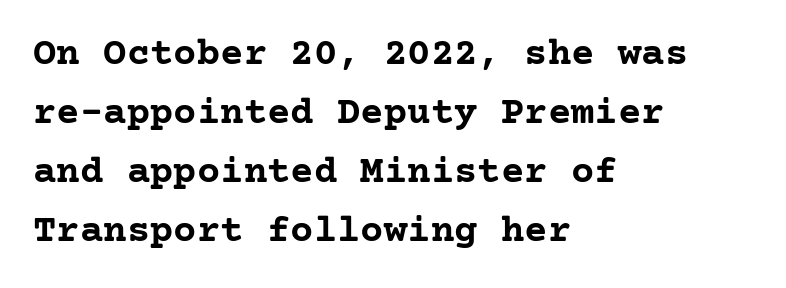
Is this a sans? No — the strokes have serifs. Descenders hang freely into open space. Spacing between characters is what you'd get straight out of the box. Caption: multi-line text, flush left, ragged right. This is heavy type, rendered in bold. One glance says typical: line gaps are just what's usual.
